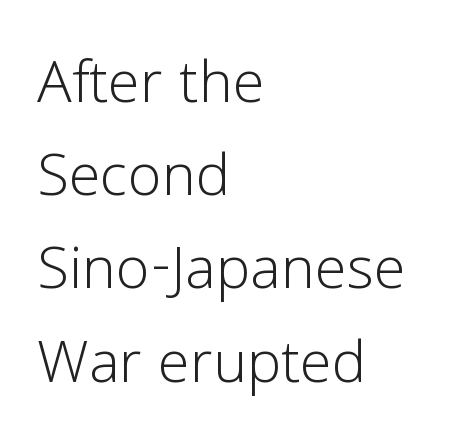
Q: Is the text bold? A: No.
Q: Is the text italic (slanted)? A: No, it is upright.
Q: Is the typeface a serif or a sans-serif typeface? A: Sans-serif.
Q: Is the text underlined? A: No.
Q: How is the paragraph aligned? A: Left-aligned.
Q: Is the spacing between letters normal or unusually wide? A: Normal.
Q: Width (condensed, normal, or wide)? A: Normal.
Q: Stroke contrast? A: Low.
Q: x-height? A: Medium.
Q: Monospaced? A: No.
